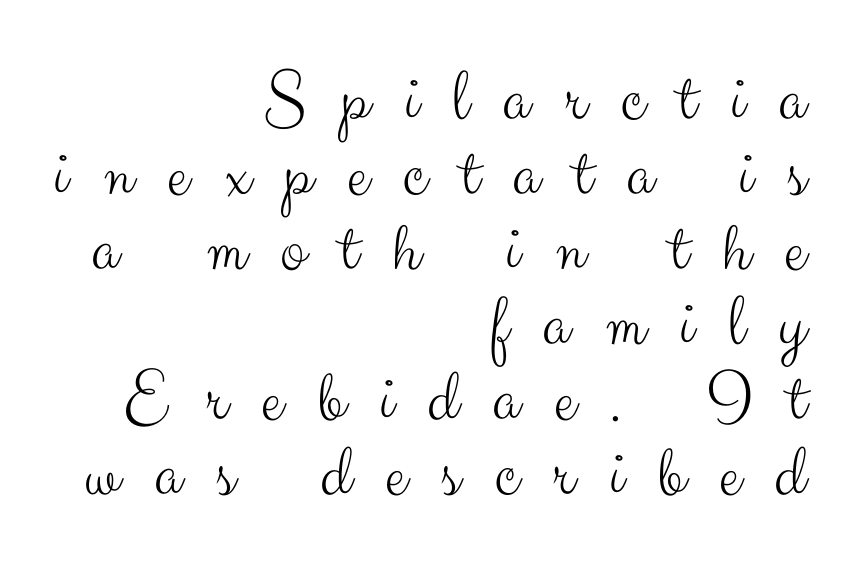
{"serif": "no", "bold": "no", "weight": "light", "width": "normal", "stroke_contrast": "medium", "x_height": "small", "monospaced": "no", "underline": "no", "align": "right", "line_spacing": "tight", "line_spacing_ratio": 1.0, "letter_spacing": "wide", "letter_spacing_em": 0.46, "glyph_px": 75}
